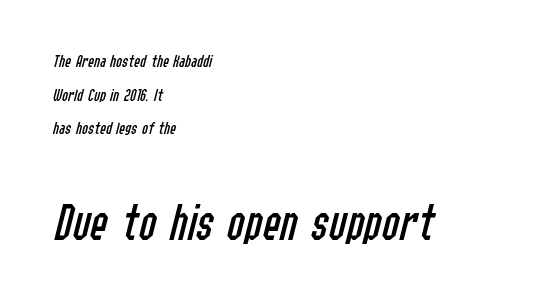
Is the type heavy? It reads as light-to-regular instead. Nobody touched the tracking dial on this one. The following chunk of copy outweighs the initial chunk in type size. The glyphs look as if they've been sheared to an angle.
